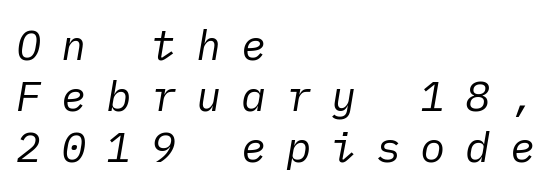
The image shows 42 px regular-weight type, italic (leaning right); set left-aligned, line spacing 1.22x, unusually wide letter spacing (+0.47 em), not underlined; low stroke contrast and a medium x-height.
